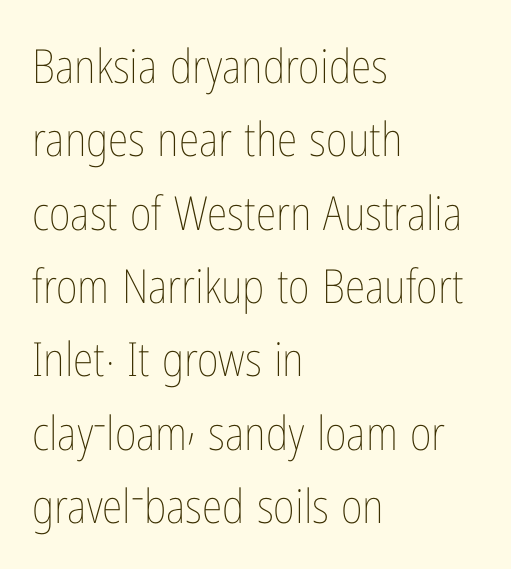
Q: Is the text bold? A: No.
Q: Is the text italic (slanted)? A: No, it is upright.
Q: Is the text underlined? A: No.
Q: How is the paragraph aligned? A: Left-aligned.
Q: Is the spacing between letters normal or unusually wide? A: Normal.
Q: Is the spacing between lines tight, normal or loose? A: Normal.
Q: Width (condensed, normal, or wide)? A: Condensed.
Q: Stroke contrast? A: Low.
Q: x-height? A: Medium.
Q: Monospaced? A: No.
